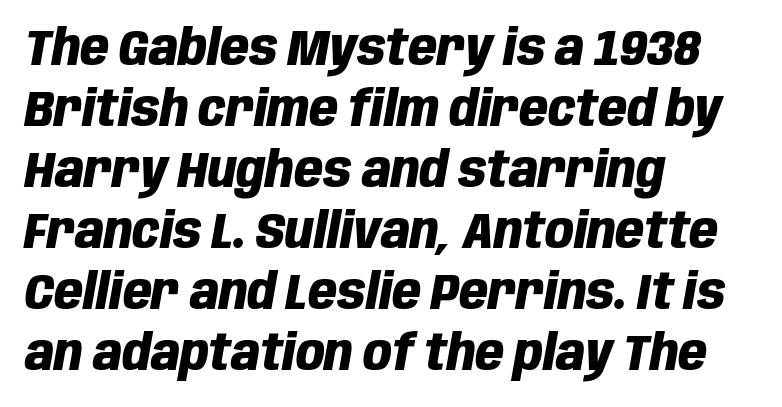
{"italic": "yes", "lean": "right", "slant_degrees": 10, "bold": "yes", "weight": "heavy", "width": "condensed", "stroke_contrast": "low", "x_height": "large", "monospaced": "no", "underline": "no", "align": "left", "line_spacing_ratio": 1.22, "letter_spacing": "normal", "letter_spacing_em": 0.0, "glyph_px": 50}
